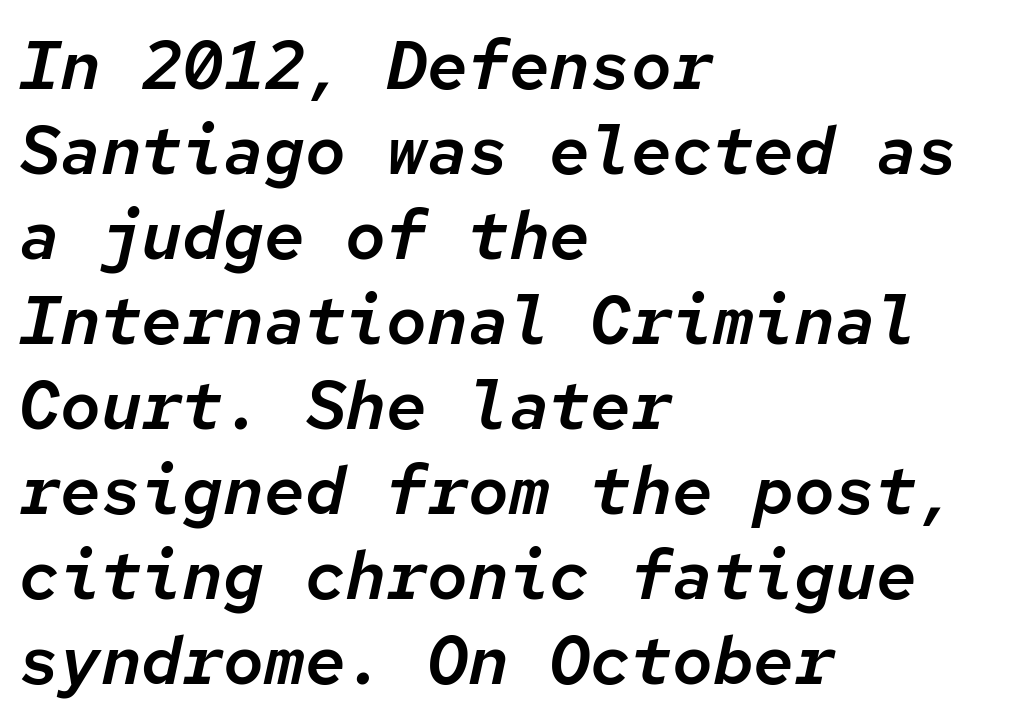
Q: Is the text italic (slanted)? A: Yes, it leans right by about 12 degrees.
Q: Is the text underlined? A: No.
Q: How is the paragraph aligned? A: Left-aligned.
Q: Is the spacing between letters normal or unusually wide? A: Normal.
Q: Is the spacing between lines tight, normal or loose? A: Normal.
Q: Width (condensed, normal, or wide)? A: Normal.
Q: Stroke contrast? A: Low.
Q: x-height? A: Medium.
Q: Monospaced? A: Yes.
